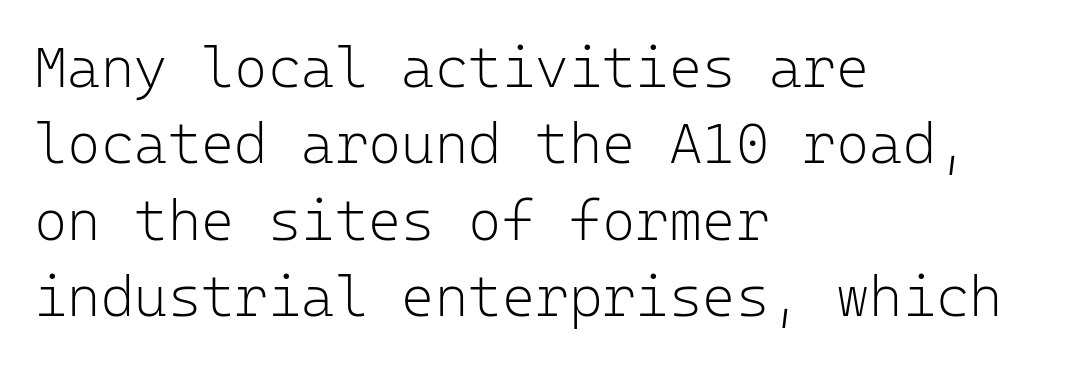
{"serif": "no", "italic": "no", "bold": "no", "weight": "light", "width": "normal", "stroke_contrast": "low", "x_height": "medium", "monospaced": "yes", "underline": "no", "align": "left", "line_spacing": "normal", "line_spacing_ratio": 1.34, "letter_spacing": "normal", "letter_spacing_em": 0.0, "glyph_px": 57}
